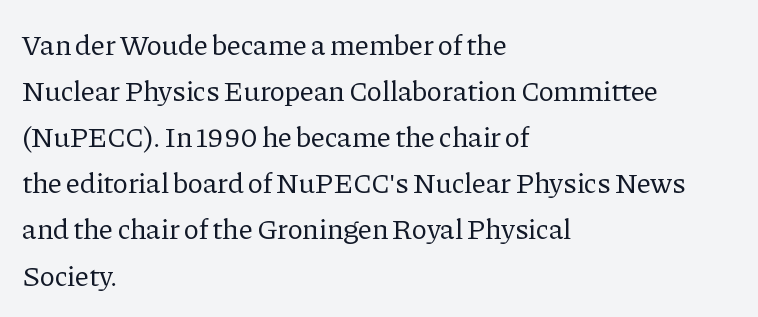
The image shows 29 px regular-weight serif type, upright; set left-aligned, normal line spacing (1.59x), normal letter spacing, not underlined; low stroke contrast and a medium x-height.
